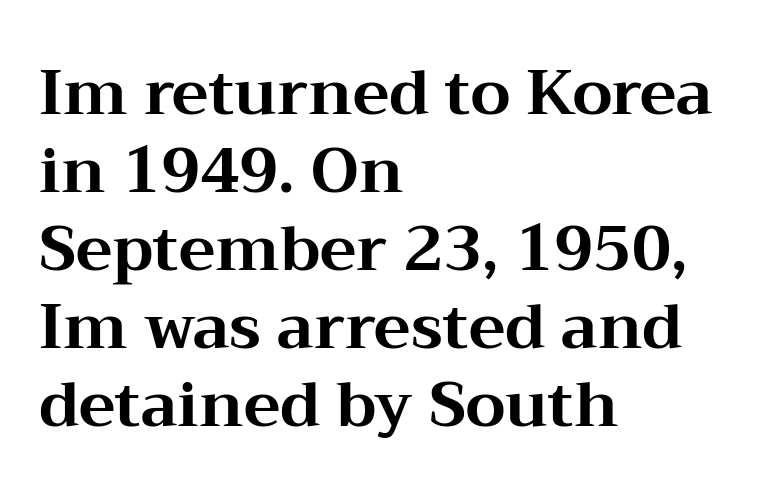
{"serif": "yes", "italic": "no", "bold": "yes", "weight": "bold", "width": "wide", "stroke_contrast": "medium", "x_height": "medium", "monospaced": "no", "underline": "no", "align": "left", "line_spacing": "normal", "line_spacing_ratio": 1.26, "letter_spacing": "normal", "letter_spacing_em": 0.0, "glyph_px": 62}
